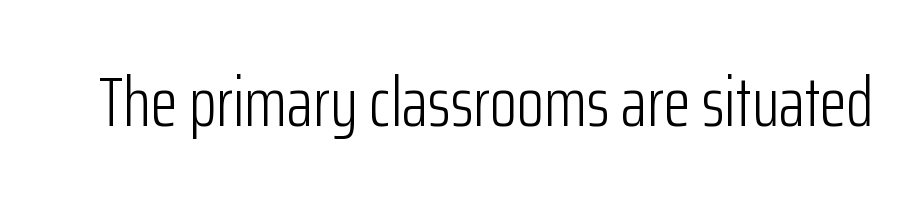
Q: Is the text bold? A: No.
Q: Is the text italic (slanted)? A: No, it is upright.
Q: Is the typeface a serif or a sans-serif typeface? A: Sans-serif.
Q: Is the text underlined? A: No.
Q: Is the spacing between letters normal or unusually wide? A: Normal.
Q: Width (condensed, normal, or wide)? A: Condensed.
Q: Stroke contrast? A: Low.
Q: x-height? A: Medium.
Q: Monospaced? A: No.
